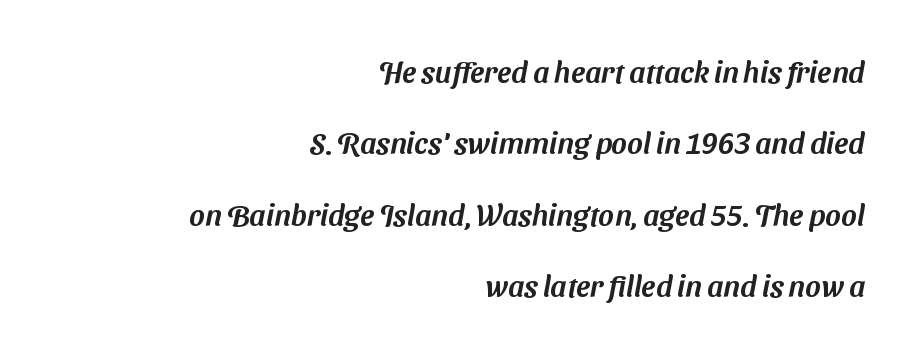
{"serif": "no", "width": "normal", "stroke_contrast": "medium", "x_height": "medium", "monospaced": "no", "underline": "no", "align": "right", "line_spacing": "loose", "line_spacing_ratio": 2.38, "letter_spacing": "normal", "letter_spacing_em": 0.0, "glyph_px": 30}
